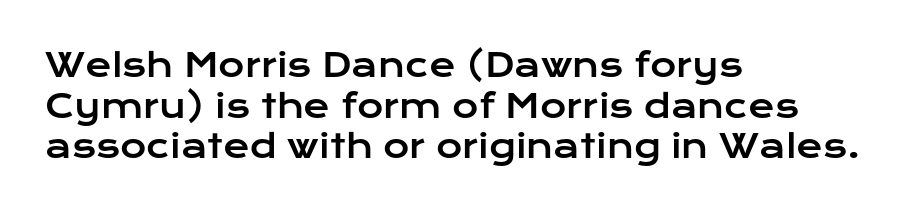
Q: Is the text italic (slanted)? A: No, it is upright.
Q: Is the typeface a serif or a sans-serif typeface? A: Sans-serif.
Q: Is the text underlined? A: No.
Q: How is the paragraph aligned? A: Left-aligned.
Q: Is the spacing between letters normal or unusually wide? A: Normal.
Q: Is the spacing between lines tight, normal or loose? A: Normal.
Q: Width (condensed, normal, or wide)? A: Wide.
Q: Stroke contrast? A: Low.
Q: x-height? A: Medium.
Q: Monospaced? A: No.
